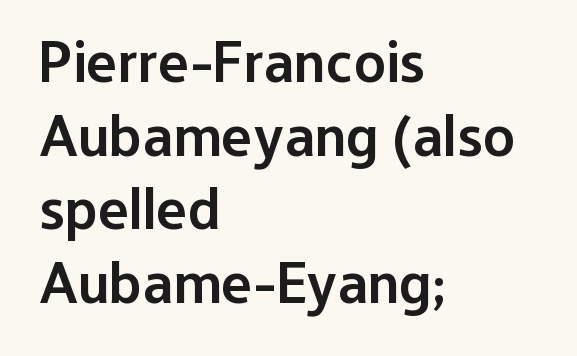
A bare baseline throughout the passage. This sample has the flowing, uneven cadence of proportional lettering. Note: no serifs on the glyphs. Students, note that the glyphs here touch the page at normal intervals. As a designer I'd log this as weight 600, semibold.
